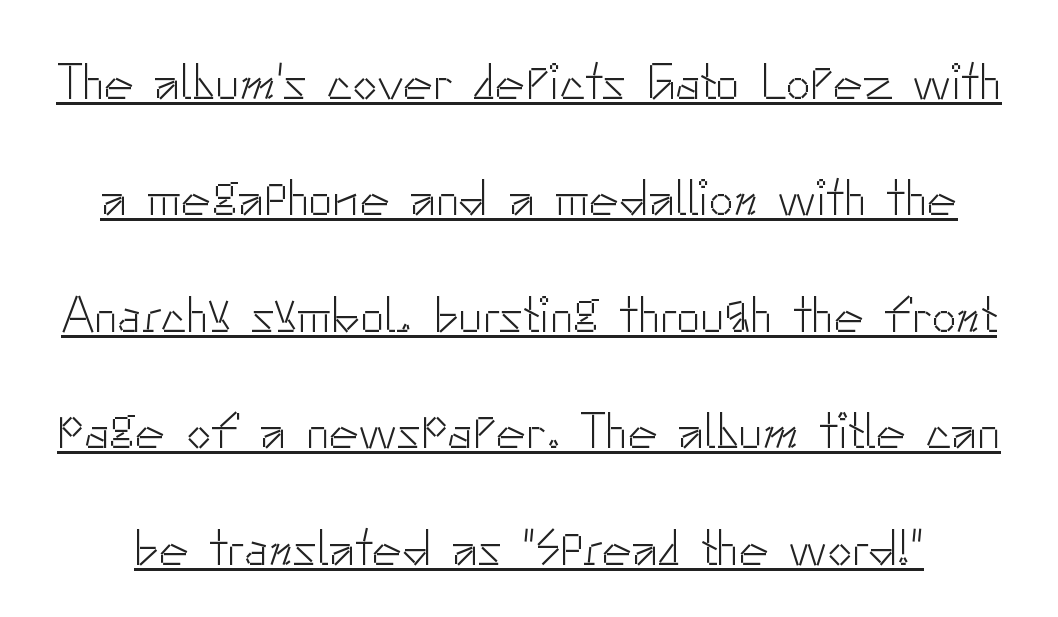
The image shows 50 px light sans-serif type, upright; set loose line spacing (2.33x), normal letter spacing, underlined; low stroke contrast and a small x-height.
